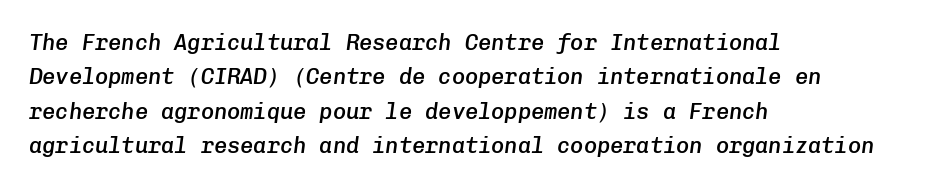
The image shows 22 px text type, italic (leaning right); set left-aligned, normal line spacing (1.56x), normal letter spacing, not underlined.
